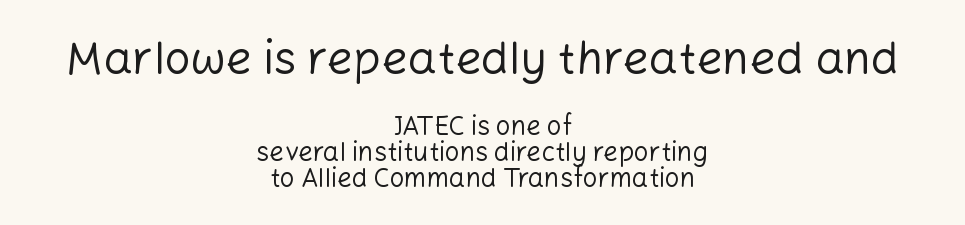
Q: Is the text bold? A: No.
Q: Is the text italic (slanted)? A: No, it is upright.
Q: Is the typeface a serif or a sans-serif typeface? A: Sans-serif.
Q: Is the text underlined? A: No.
Q: How is the paragraph aligned? A: Centered.
Q: Is the spacing between letters normal or unusually wide? A: Normal.
Q: Is the spacing between lines tight, normal or loose? A: Tight.
Q: Which block of text is set in a larger size, the first (top) or the second (bottom)? A: The first (top) one.
Q: Width (condensed, normal, or wide)? A: Normal.
Q: Stroke contrast? A: Low.
Q: x-height? A: Medium.
Q: Monospaced? A: No.
